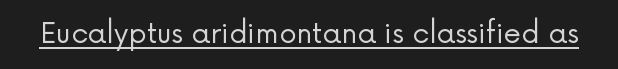
The image shows 28 px regular-weight sans-serif type, upright; set normal letter spacing, underlined; low stroke contrast and a medium x-height.
